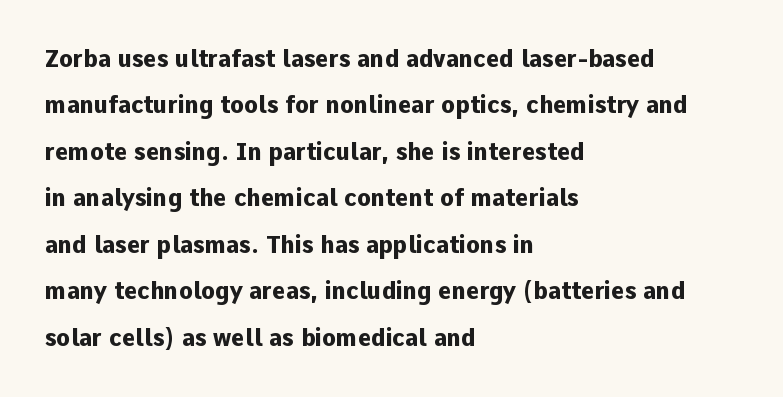
Weight: bold. Does the lettering tilt? It doesn't — this is upright. These lines are set flush left with a ragged right edge. Rows of type keep a wide berth in the vertical direction. A typesetter would call this zero additional tracking. Descender tails drop into unmarked territory.
